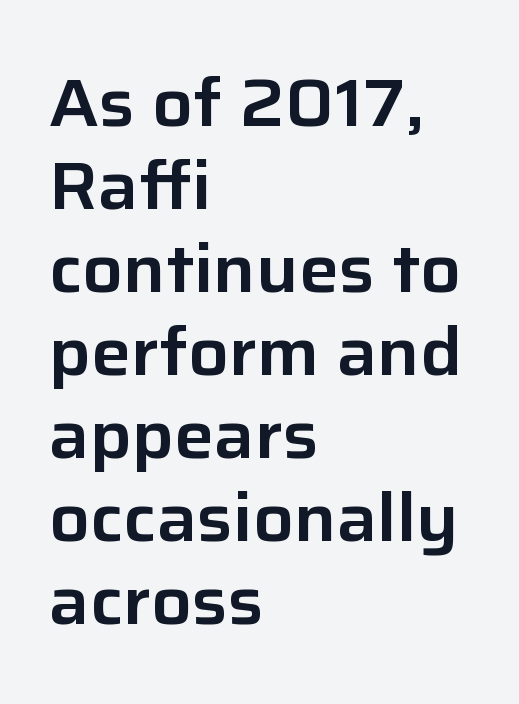
Rendered with straight, roman letterforms. Descender tails drop into unmarked territory. Look at the tracking — it's just the regular setting, nothing added. Think of a printed novel: that variable character pitch is what you see here. Nope, no serifs anywhere on these letters. In CSS terms this would be text-align: left.
